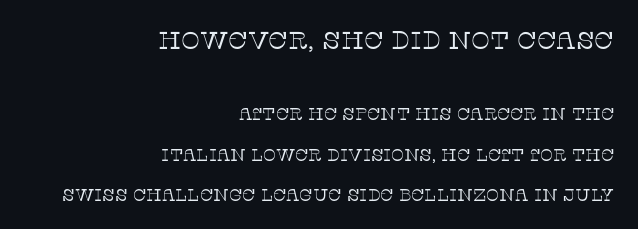
{"italic": "no", "bold": "no", "underline": "no", "align": "right", "line_spacing": "loose", "line_spacing_ratio": 2.37, "letter_spacing": "normal", "letter_spacing_em": 0.0, "larger_block": "first", "size_ratio": 1.47, "glyph_px": 25}
